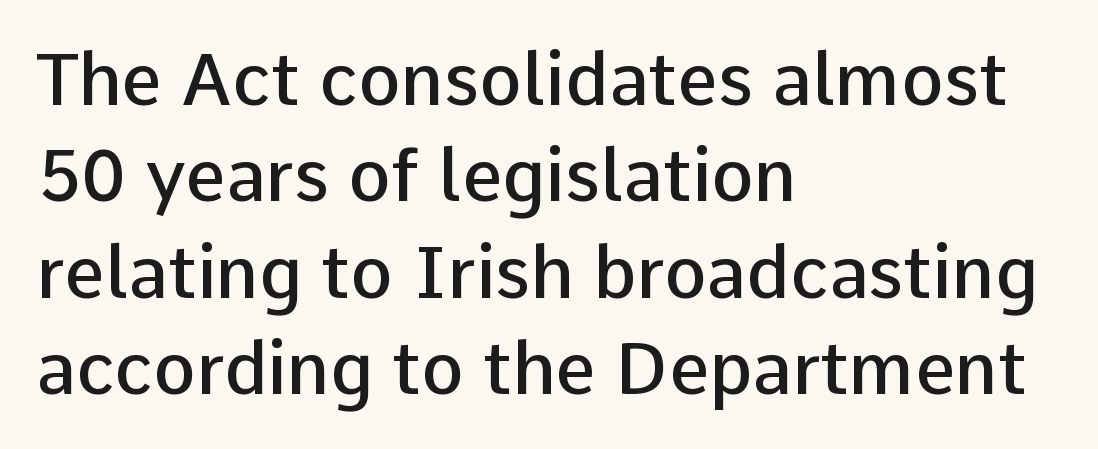
{"serif": "no", "italic": "no", "bold": "semi", "weight": "semibold", "width": "normal", "stroke_contrast": "low", "x_height": "medium", "monospaced": "no", "underline": "no", "align": "left", "line_spacing": "normal", "line_spacing_ratio": 1.34, "letter_spacing": "normal", "letter_spacing_em": 0.0, "glyph_px": 72}
